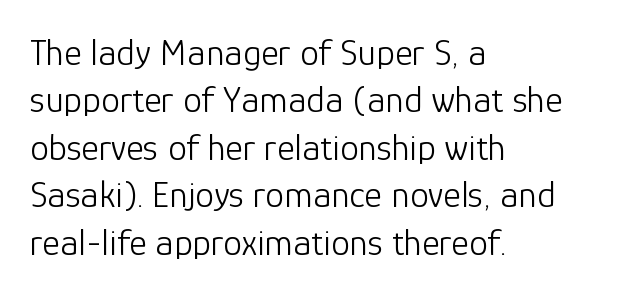
Ink coverage per letter is moderate at most. The face used here is proportionally spaced, like ordinary book or web type. Any mark beneath the type? The region is blank. Line beginnings align vertically; line endings do not. Nothing sits at the stroke ends, so this counts as sans-serif.
